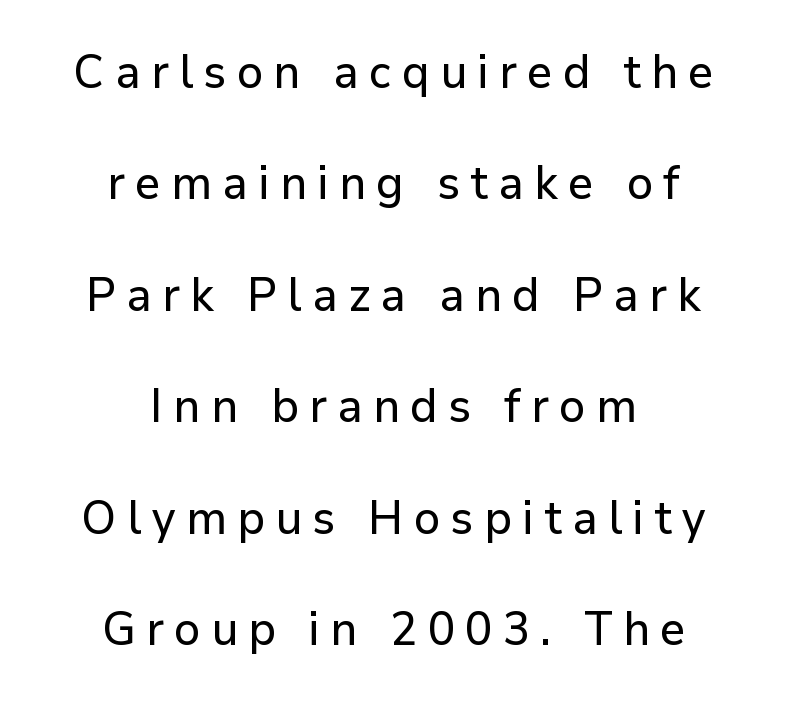
{"serif": "no", "italic": "no", "width": "normal", "stroke_contrast": "low", "x_height": "medium", "monospaced": "no", "underline": "no", "align": "center", "line_spacing": "loose", "line_spacing_ratio": 2.37, "letter_spacing": "wide", "letter_spacing_em": 0.22, "glyph_px": 47}
